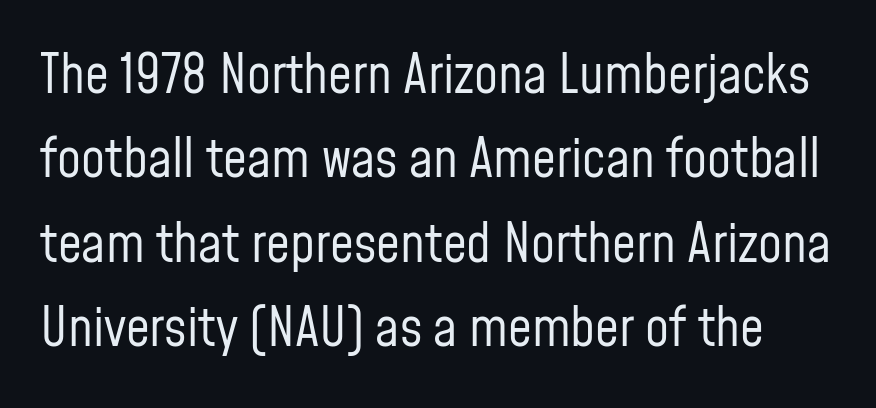
Plain, unruled lines of type. Nope, not italic — everything's standing straight. Nope, no serifs anywhere on these letters. Regarding leading, the lines here are spaced in the standard way.
